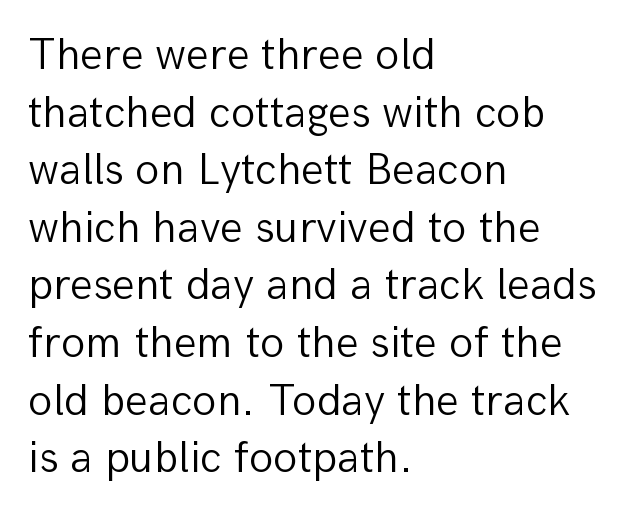
{"serif": "no", "italic": "no", "bold": "no", "weight": "light", "width": "normal", "stroke_contrast": "low", "x_height": "medium", "monospaced": "no", "underline": "no", "align": "left", "line_spacing": "normal", "line_spacing_ratio": 1.28, "letter_spacing": "normal", "letter_spacing_em": 0.0, "glyph_px": 45}
